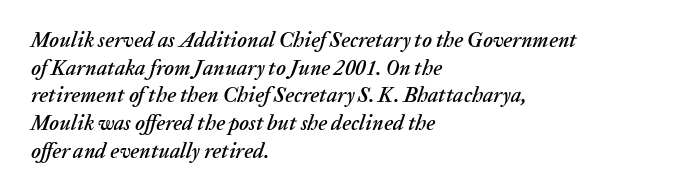
The image shows 21 px text type, italic (leaning right); set left-aligned, normal line spacing (1.32x), normal letter spacing, not underlined.
